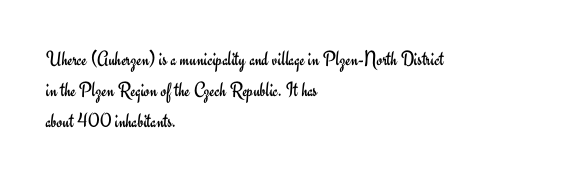
The image shows 21 px text type; set left-aligned, normal line spacing (1.48x), normal letter spacing, not underlined.
